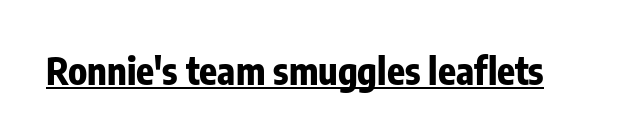
The letters carry no serifs — their stems end cleanly without finishing strokes. In terms of posture, this sample is upright. Looks like someone drew a line under every word here. Character widths vary here, with narrow letters taking less room than wide ones. The strokes are fattened all the way to bold. No extra tracking has been applied to these lines.
